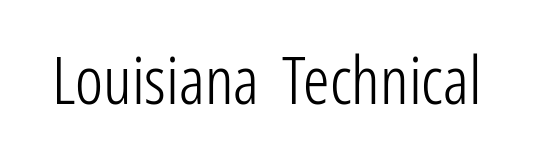
{"serif": "no", "italic": "no", "bold": "no", "weight": "light", "width": "condensed", "stroke_contrast": "low", "x_height": "medium", "monospaced": "no", "underline": "no", "letter_spacing": "normal", "letter_spacing_em": 0.0, "glyph_px": 66}
